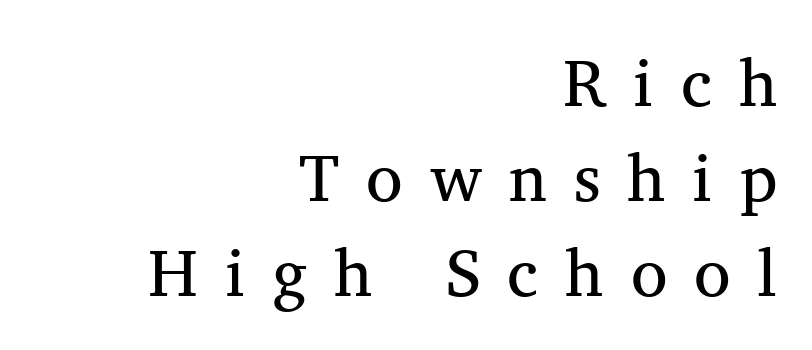
Q: Is the text bold? A: No.
Q: Is the text italic (slanted)? A: No, it is upright.
Q: Is the typeface a serif or a sans-serif typeface? A: Serif.
Q: Is the text underlined? A: No.
Q: How is the paragraph aligned? A: Right-aligned.
Q: Is the spacing between letters normal or unusually wide? A: Unusually wide.
Q: Is the spacing between lines tight, normal or loose? A: Normal.
Q: Width (condensed, normal, or wide)? A: Normal.
Q: Stroke contrast? A: Medium.
Q: x-height? A: Medium.
Q: Monospaced? A: No.
